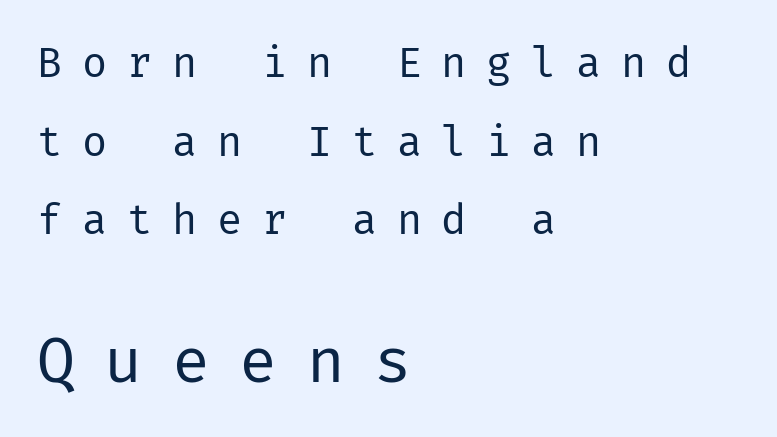
Q: Is the text bold? A: No.
Q: Is the text italic (slanted)? A: No, it is upright.
Q: Is the typeface a serif or a sans-serif typeface? A: Sans-serif.
Q: Is the text underlined? A: No.
Q: How is the paragraph aligned? A: Left-aligned.
Q: Is the spacing between letters normal or unusually wide? A: Unusually wide.
Q: Which block of text is set in a larger size, the first (top) or the second (bottom)? A: The second (bottom) one.
Q: Width (condensed, normal, or wide)? A: Normal.
Q: Stroke contrast? A: Low.
Q: x-height? A: Medium.
